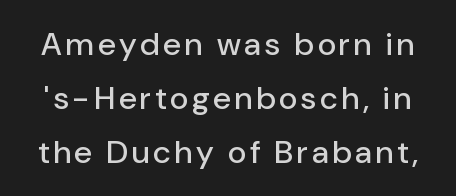
Q: Is the text italic (slanted)? A: No, it is upright.
Q: Is the typeface a serif or a sans-serif typeface? A: Sans-serif.
Q: Is the text underlined? A: No.
Q: Is the spacing between lines tight, normal or loose? A: Normal.
Q: Width (condensed, normal, or wide)? A: Normal.
Q: Stroke contrast? A: Low.
Q: x-height? A: Medium.
Q: Monospaced? A: No.
